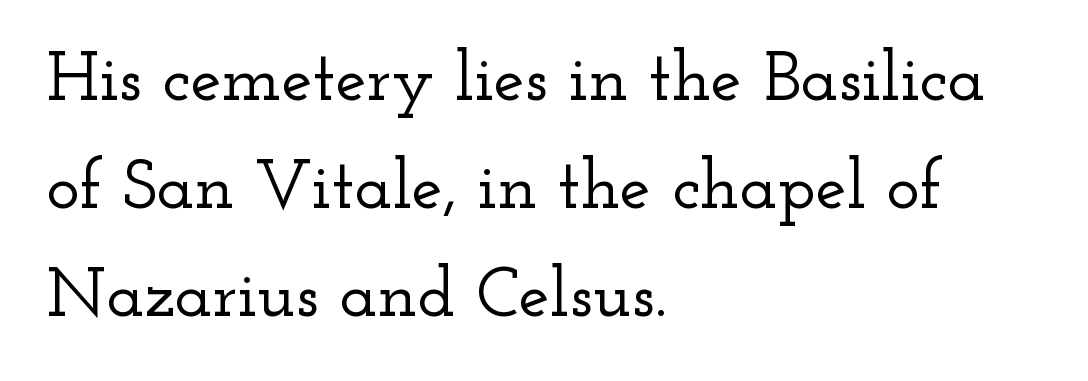
The image shows 70 px wide serif type, upright; set left-aligned, normal line spacing (1.54x), normal letter spacing, not underlined; low stroke contrast and a small x-height.
